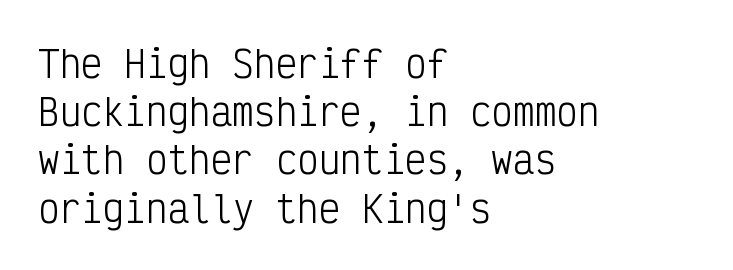
The image shows 36 px light, condensed sans-serif type, upright, monospaced; set left-aligned, normal line spacing (1.34x), normal letter spacing, not underlined; low stroke contrast and a medium x-height.
